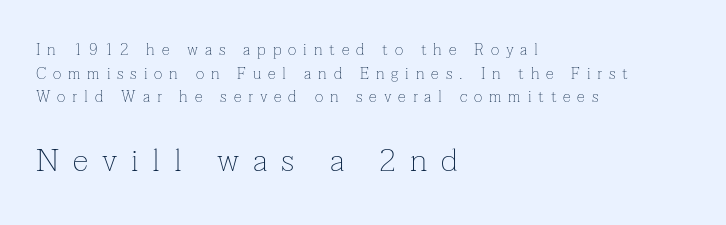
Q: Is the text bold? A: No.
Q: Is the text italic (slanted)? A: No, it is upright.
Q: Is the typeface a serif or a sans-serif typeface? A: Serif.
Q: Is the text underlined? A: No.
Q: How is the paragraph aligned? A: Left-aligned.
Q: Is the spacing between letters normal or unusually wide? A: Unusually wide.
Q: Is the spacing between lines tight, normal or loose? A: Normal.
Q: Which block of text is set in a larger size, the first (top) or the second (bottom)? A: The second (bottom) one.
Q: Width (condensed, normal, or wide)? A: Normal.
Q: Stroke contrast? A: Low.
Q: x-height? A: Medium.
Q: Monospaced? A: No.
